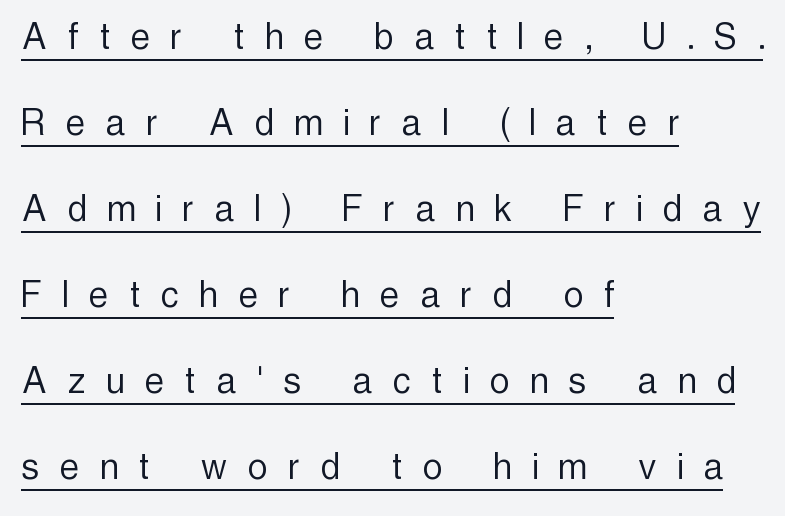
{"serif": "no", "italic": "no", "bold": "no", "weight": "light", "width": "condensed", "x_height": "medium", "monospaced": "no", "underline": "yes", "align": "left", "line_spacing": "loose", "line_spacing_ratio": 2.0, "letter_spacing": "wide", "letter_spacing_em": 0.5, "glyph_px": 43}
